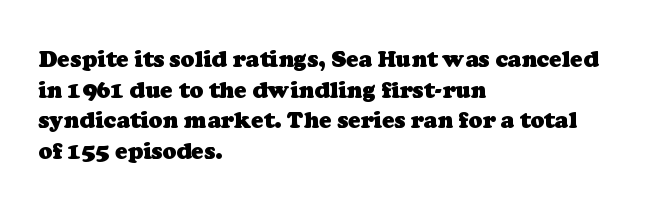
Q: Is the text bold? A: Yes.
Q: Is the text underlined? A: No.
Q: How is the paragraph aligned? A: Left-aligned.
Q: Is the spacing between letters normal or unusually wide? A: Normal.
Q: Is the spacing between lines tight, normal or loose? A: Normal.
